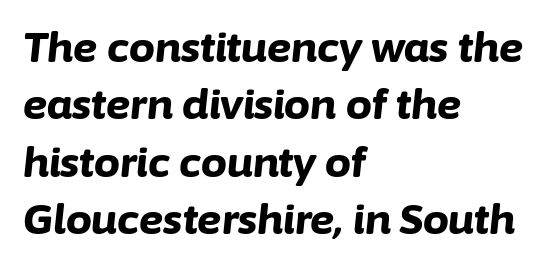
Q: Is the text bold? A: Yes.
Q: Is the text italic (slanted)? A: Yes, it leans right by about 6 degrees.
Q: Is the text underlined? A: No.
Q: How is the paragraph aligned? A: Left-aligned.
Q: Is the spacing between letters normal or unusually wide? A: Normal.
Q: Is the spacing between lines tight, normal or loose? A: Normal.
Q: Width (condensed, normal, or wide)? A: Normal.
Q: Stroke contrast? A: Low.
Q: x-height? A: Medium.
Q: Monospaced? A: No.
